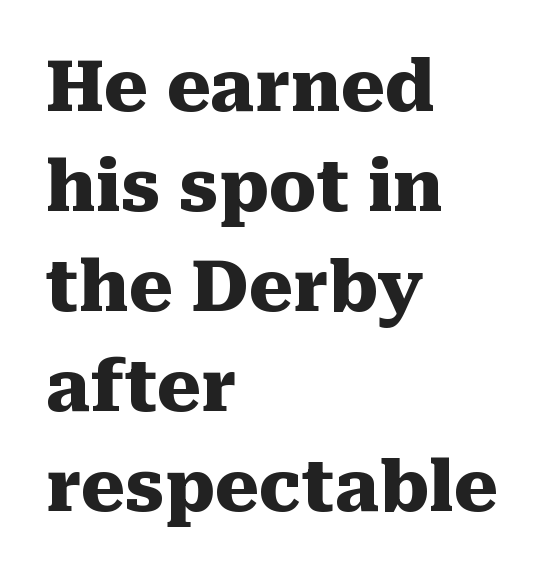
Q: Is the text bold? A: Yes.
Q: Is the text italic (slanted)? A: No, it is upright.
Q: Is the typeface a serif or a sans-serif typeface? A: Serif.
Q: Is the text underlined? A: No.
Q: How is the paragraph aligned? A: Left-aligned.
Q: Is the spacing between letters normal or unusually wide? A: Normal.
Q: Is the spacing between lines tight, normal or loose? A: Normal.
Q: Width (condensed, normal, or wide)? A: Normal.
Q: Stroke contrast? A: Medium.
Q: x-height? A: Medium.
Q: Monospaced? A: No.
